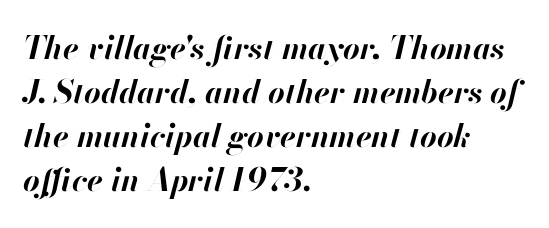
All the whitespace from short lines collects on the right. Words float on clear page, feet unadorned. Tall strokes in this sample are angled rather than plumb. Weight check: bold — yes, fully. Each letter keeps its own natural width here, so spacing adapts to shape. Whoever set this chose a conventional vertical rhythm.
